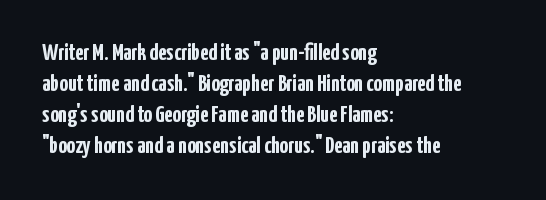
The image shows 24 px bold type, upright; set left-aligned, normal line spacing (1.29x), normal letter spacing, not underlined.
